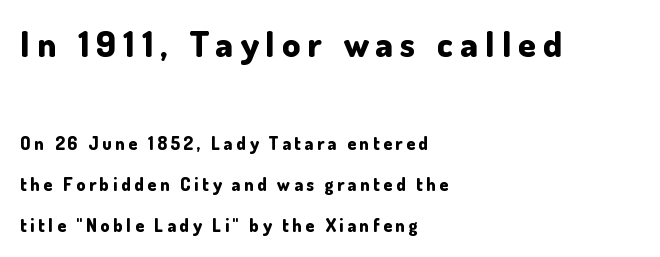
Q: Is the text bold? A: Yes.
Q: Is the text italic (slanted)? A: No, it is upright.
Q: Is the typeface a serif or a sans-serif typeface? A: Sans-serif.
Q: Is the text underlined? A: No.
Q: How is the paragraph aligned? A: Left-aligned.
Q: Is the spacing between letters normal or unusually wide? A: Unusually wide.
Q: Is the spacing between lines tight, normal or loose? A: Loose.
Q: Which block of text is set in a larger size, the first (top) or the second (bottom)? A: The first (top) one.
Q: Width (condensed, normal, or wide)? A: Normal.
Q: Stroke contrast? A: Low.
Q: x-height? A: Small.
Q: Monospaced? A: No.
